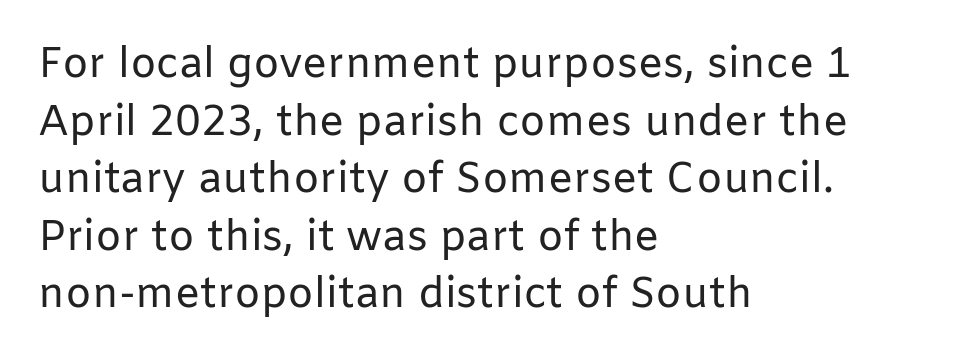
The image shows 42 px regular-weight sans-serif type, upright; set left-aligned, normal line spacing (1.37x), normal letter spacing, not underlined; low stroke contrast and a medium x-height.
